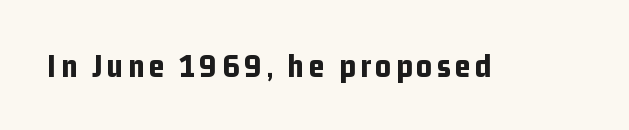
The image shows 34 px bold, condensed sans-serif type, upright; set not underlined; low stroke contrast and a medium x-height.
